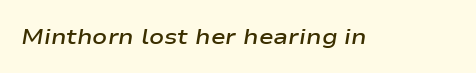
Q: Is the text bold? A: Semi-bold.
Q: Is the text italic (slanted)? A: Yes, it leans right by about 9 degrees.
Q: Is the text underlined? A: No.
Q: Is the spacing between letters normal or unusually wide? A: Normal.
